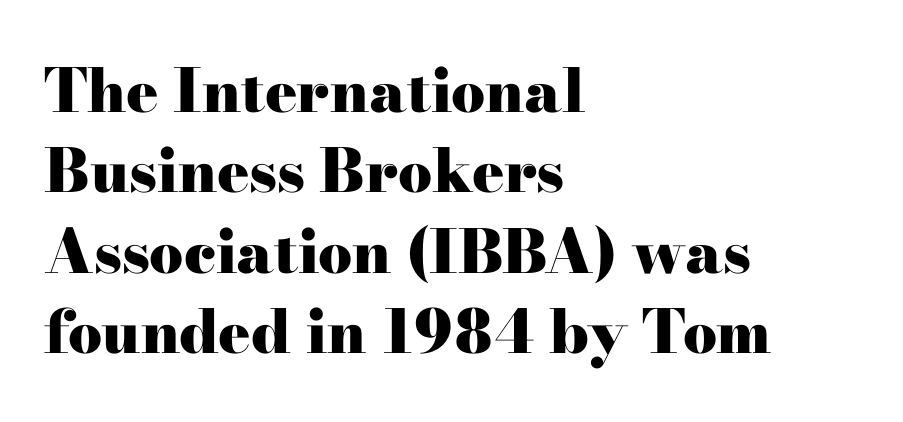
The image shows 60 px heavy, wide serif type, upright; set left-aligned, normal line spacing (1.34x), normal letter spacing, not underlined; high stroke contrast and a small x-height.
